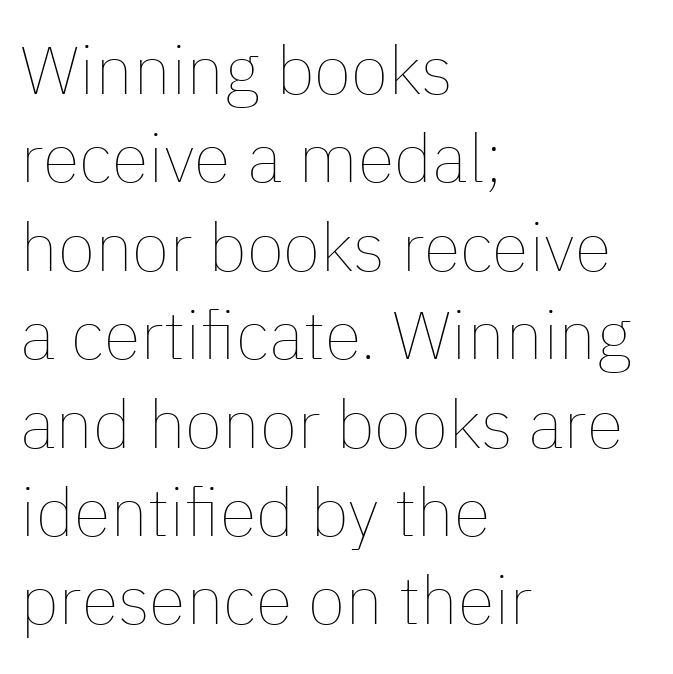
Q: Is the text bold? A: No.
Q: Is the text italic (slanted)? A: No, it is upright.
Q: Is the text underlined? A: No.
Q: How is the paragraph aligned? A: Left-aligned.
Q: Is the spacing between letters normal or unusually wide? A: Normal.
Q: Is the spacing between lines tight, normal or loose? A: Normal.
Q: Width (condensed, normal, or wide)? A: Normal.
Q: Stroke contrast? A: Low.
Q: x-height? A: Medium.
Q: Monospaced? A: No.
